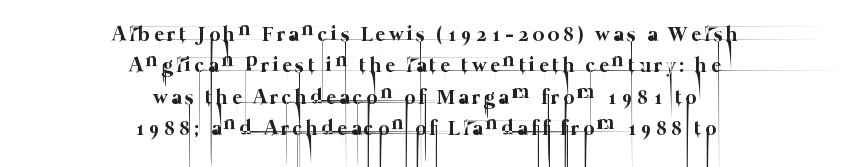
The image shows 21 px text type; set centered, normal line spacing (1.5x), not underlined.
